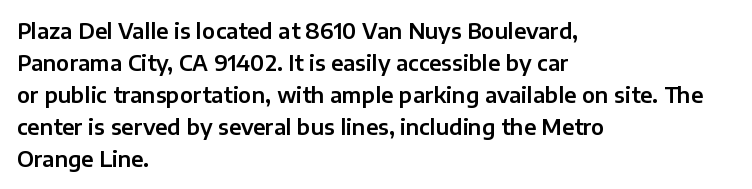
The image shows 21 px text type, upright; set left-aligned, normal line spacing (1.52x), normal letter spacing, not underlined.
